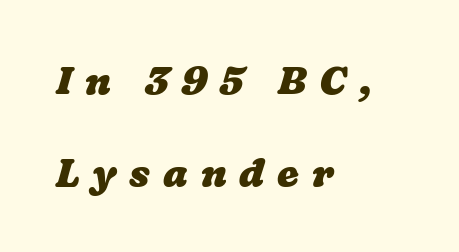
A typesetter would call this proportional, since set widths differ per character. A student would call this left alignment; a typographer would say flush left, rag right. This is heavy type, rendered in bold. The glyphs are unaccompanied by any horizontal stroke below them. The face used here is rendered with a markedly widened letterfit.
